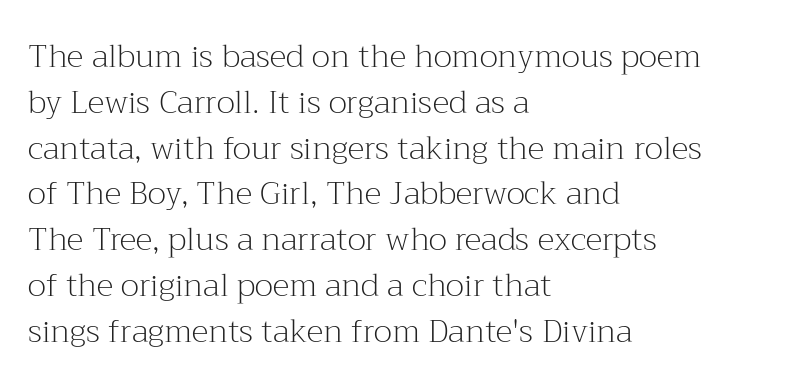
Q: Is the text bold? A: No.
Q: Is the text italic (slanted)? A: No, it is upright.
Q: Is the typeface a serif or a sans-serif typeface? A: Serif.
Q: Is the text underlined? A: No.
Q: How is the paragraph aligned? A: Left-aligned.
Q: Is the spacing between letters normal or unusually wide? A: Normal.
Q: Is the spacing between lines tight, normal or loose? A: Normal.
Q: Width (condensed, normal, or wide)? A: Normal.
Q: Stroke contrast? A: Medium.
Q: x-height? A: Medium.
Q: Monospaced? A: No.
